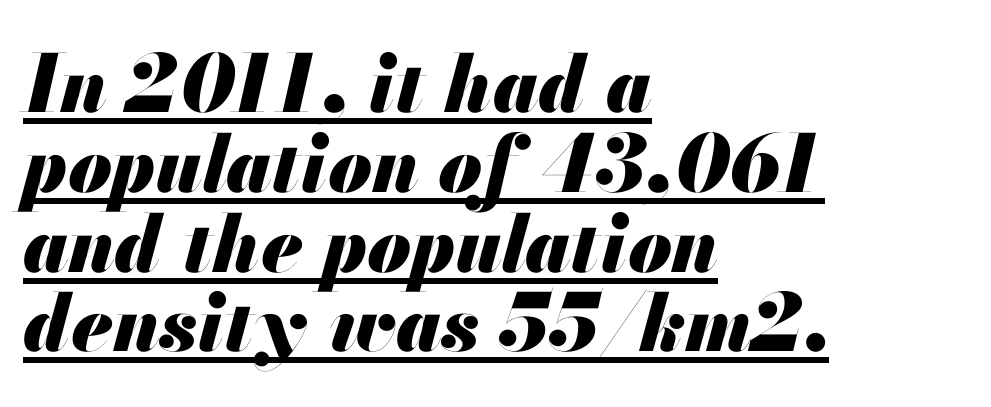
{"italic": "yes", "lean": "right", "slant_degrees": 13, "bold": "yes", "weight": "heavy", "width": "normal", "stroke_contrast": "medium", "x_height": "small", "monospaced": "no", "underline": "yes", "align": "left", "line_spacing": "tight", "line_spacing_ratio": 1.01, "letter_spacing": "normal", "letter_spacing_em": 0.0, "glyph_px": 79}
